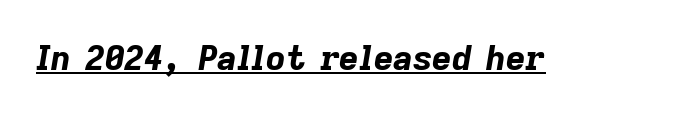
The image shows 34 px bold type, italic (leaning right); set normal letter spacing, underlined; low stroke contrast and a medium x-height.
